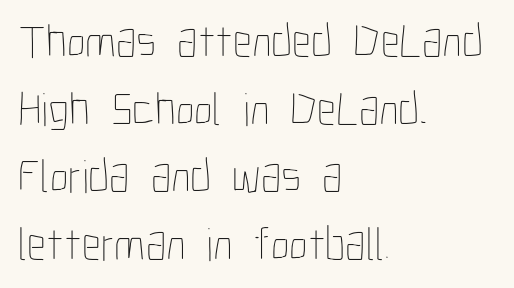
The image shows 47 px thin, condensed type, upright; set left-aligned, normal line spacing (1.44x), normal letter spacing, not underlined; low stroke contrast and a medium x-height.
